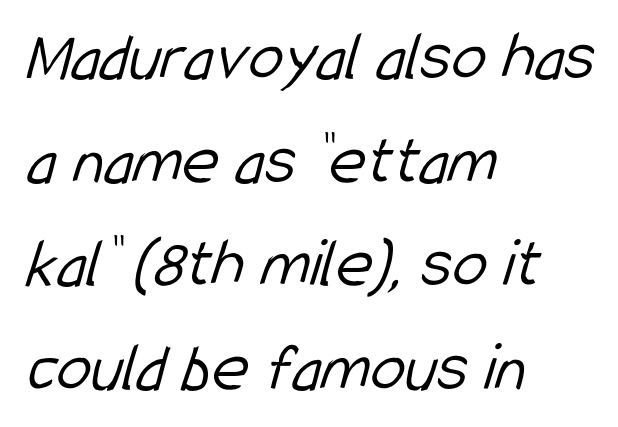
The image shows 70 px light, condensed sans-serif type; set left-aligned, normal line spacing (1.48x), normal letter spacing, not underlined; low stroke contrast and a medium x-height.
